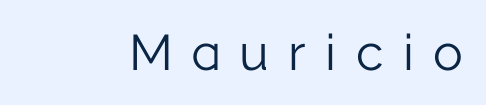
Q: Is the text bold? A: No.
Q: Is the text italic (slanted)? A: No, it is upright.
Q: Is the typeface a serif or a sans-serif typeface? A: Sans-serif.
Q: Is the text underlined? A: No.
Q: Is the spacing between letters normal or unusually wide? A: Unusually wide.
Q: Width (condensed, normal, or wide)? A: Normal.
Q: Stroke contrast? A: Low.
Q: x-height? A: Medium.
Q: Monospaced? A: No.
